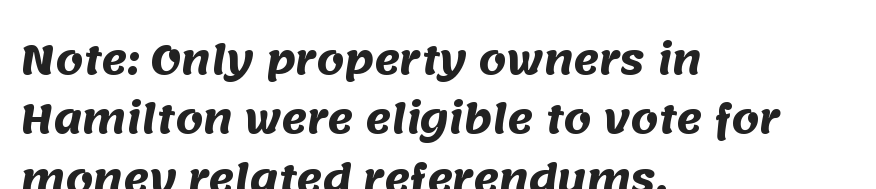
{"serif": "no", "bold": "yes", "weight": "heavy", "width": "normal", "stroke_contrast": "medium", "x_height": "large", "monospaced": "no", "underline": "no", "align": "left", "line_spacing": "normal", "line_spacing_ratio": 1.52, "letter_spacing": "normal", "letter_spacing_em": 0.0, "glyph_px": 39}
